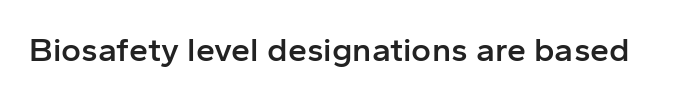
Q: Is the text bold? A: Semi-bold.
Q: Is the text italic (slanted)? A: No, it is upright.
Q: Is the typeface a serif or a sans-serif typeface? A: Sans-serif.
Q: Is the text underlined? A: No.
Q: Is the spacing between letters normal or unusually wide? A: Normal.
Q: Width (condensed, normal, or wide)? A: Normal.
Q: Stroke contrast? A: Low.
Q: x-height? A: Medium.
Q: Monospaced? A: No.
